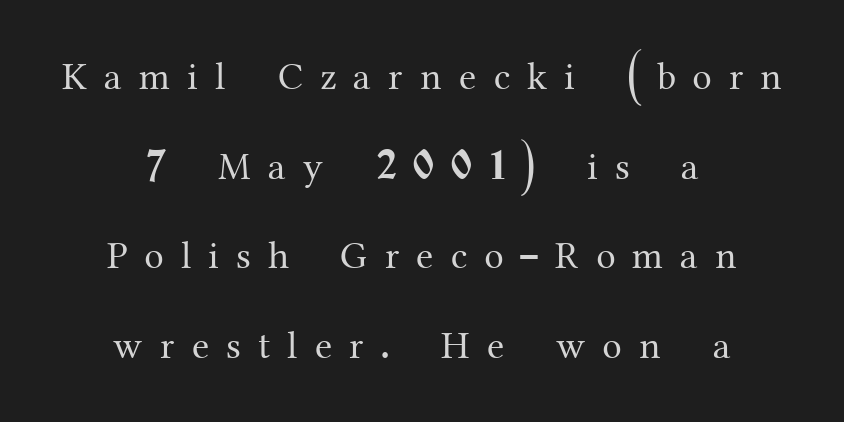
Short note: letters widely spaced. The block of text is sparse from top to bottom, with ample space between rows. Weight: not bold — regular or lighter. The characters display serif detailing at their extremities.
